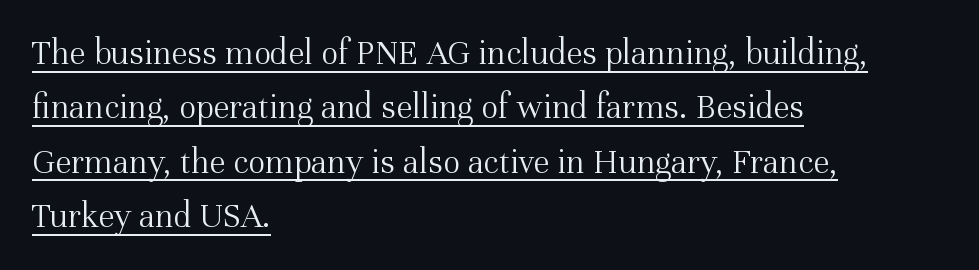
Q: Is the text bold? A: No.
Q: Is the text italic (slanted)? A: No, it is upright.
Q: Is the typeface a serif or a sans-serif typeface? A: Serif.
Q: Is the text underlined? A: Yes.
Q: How is the paragraph aligned? A: Left-aligned.
Q: Is the spacing between letters normal or unusually wide? A: Normal.
Q: Is the spacing between lines tight, normal or loose? A: Normal.
Q: Width (condensed, normal, or wide)? A: Normal.
Q: Stroke contrast? A: Medium.
Q: x-height? A: Medium.
Q: Monospaced? A: No.
